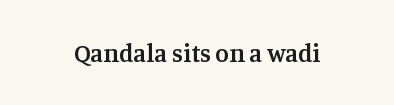
{"italic": "no", "bold": "semi", "underline": "no", "letter_spacing": "normal", "letter_spacing_em": 0.0, "glyph_px": 25}
